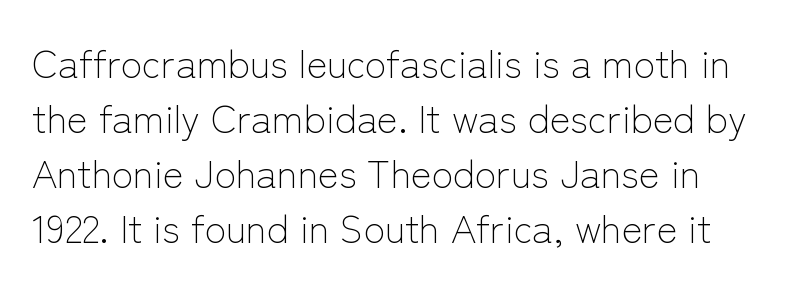
The image shows 39 px light sans-serif type, upright; set normal line spacing (1.41x), normal letter spacing, not underlined; low stroke contrast and a medium x-height.
